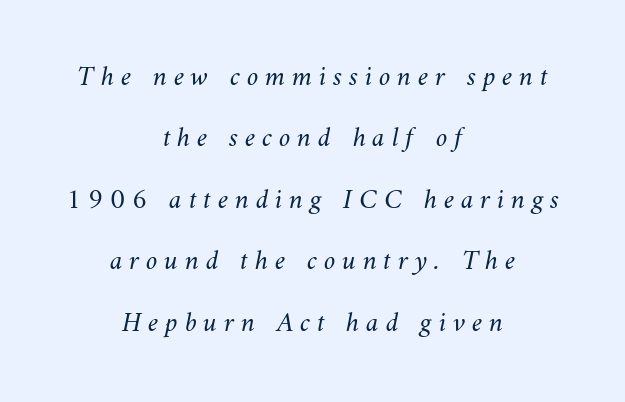
{"bold": "no", "weight": "light", "width": "normal", "stroke_contrast": "medium", "x_height": "small", "monospaced": "no", "underline": "no", "align": "center", "line_spacing": "loose", "line_spacing_ratio": 2.12, "letter_spacing": "wide", "letter_spacing_em": 0.23, "glyph_px": 29}
